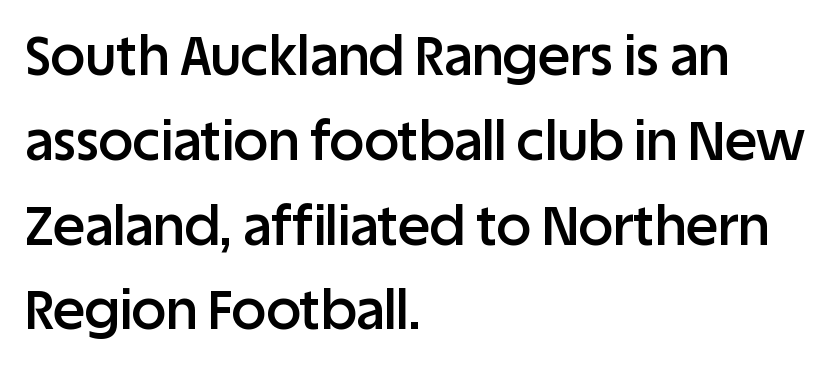
{"serif": "no", "italic": "no", "bold": "semi", "weight": "semibold", "width": "normal", "stroke_contrast": "low", "x_height": "large", "monospaced": "no", "underline": "no", "align": "left", "line_spacing": "normal", "line_spacing_ratio": 1.57, "letter_spacing": "normal", "letter_spacing_em": 0.0, "glyph_px": 54}
